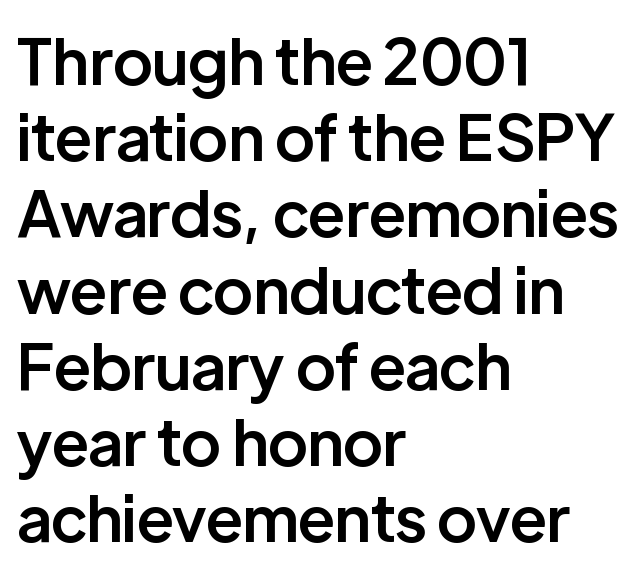
The axis of the letterforms is exactly vertical. Horizontal alignment here is leftward, the default for most running prose. The type is set solid horizontally, with unmodified tracking. Character widths vary here, with narrow letters taking less room than wide ones. The passage shown is not underscored anywhere. Nope, no serifs anywhere on these letters.
